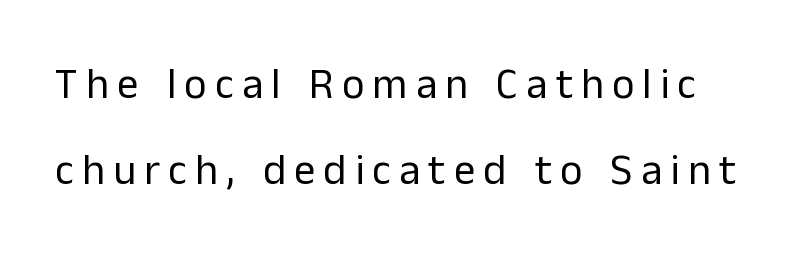
{"serif": "no", "italic": "no", "bold": "no", "weight": "regular", "width": "normal", "stroke_contrast": "low", "x_height": "medium", "monospaced": "no", "underline": "no", "line_spacing": "loose", "line_spacing_ratio": 1.99, "glyph_px": 43}
